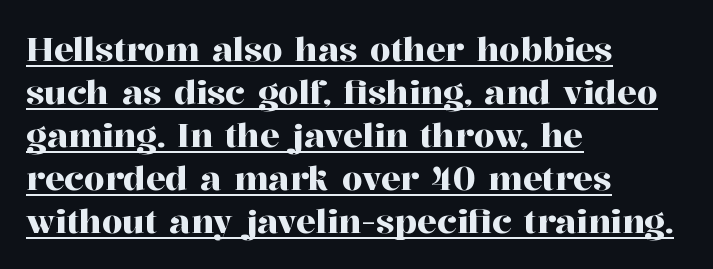
The image shows 33 px serif type, upright; set left-aligned, normal line spacing (1.3x), normal letter spacing, underlined; high stroke contrast and a medium x-height.
